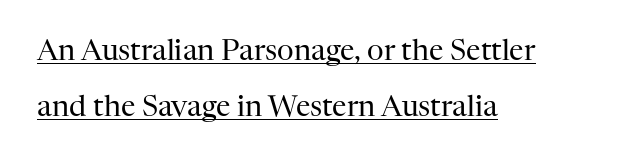
Q: Is the text bold? A: No.
Q: Is the text italic (slanted)? A: No, it is upright.
Q: Is the typeface a serif or a sans-serif typeface? A: Serif.
Q: Is the text underlined? A: Yes.
Q: How is the paragraph aligned? A: Left-aligned.
Q: Is the spacing between letters normal or unusually wide? A: Normal.
Q: Is the spacing between lines tight, normal or loose? A: Loose.
Q: Width (condensed, normal, or wide)? A: Normal.
Q: Stroke contrast? A: High.
Q: x-height? A: Medium.
Q: Monospaced? A: No.
